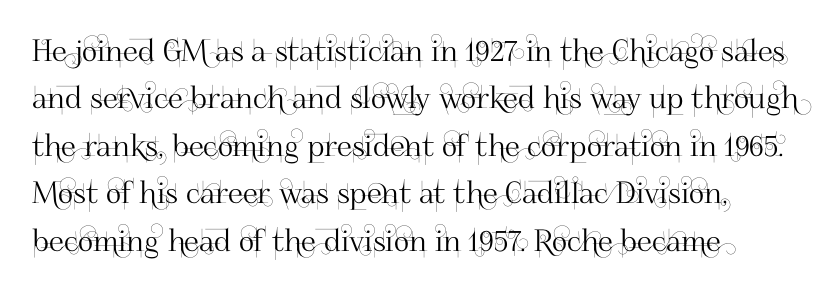
Q: Is the text italic (slanted)? A: No, it is upright.
Q: Is the typeface a serif or a sans-serif typeface? A: Sans-serif.
Q: Is the text underlined? A: No.
Q: How is the paragraph aligned? A: Left-aligned.
Q: Is the spacing between letters normal or unusually wide? A: Normal.
Q: Is the spacing between lines tight, normal or loose? A: Normal.
Q: Width (condensed, normal, or wide)? A: Normal.
Q: Stroke contrast? A: High.
Q: x-height? A: Small.
Q: Monospaced? A: No.
